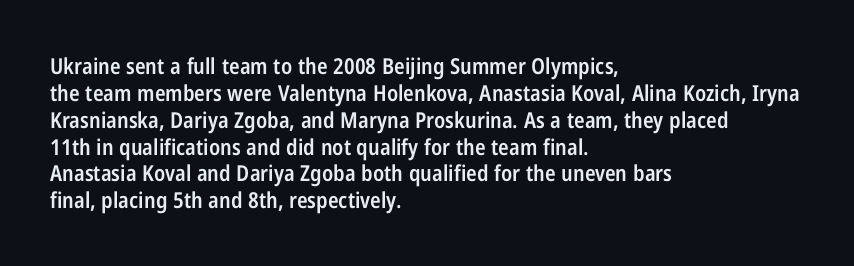
{"italic": "no", "bold": "semi", "underline": "no", "align": "left", "line_spacing_ratio": 1.22, "letter_spacing": "normal", "letter_spacing_em": 0.0, "glyph_px": 22}
